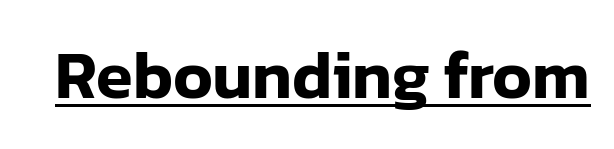
The image shows 67 px sans-serif type, upright; set normal letter spacing, underlined; low stroke contrast and a medium x-height.
